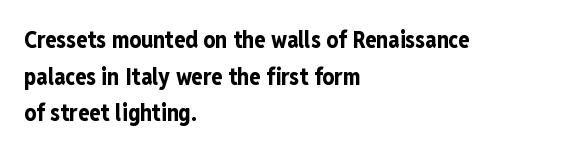
Visually the block forms a straight wall on the left and a jagged coastline on the right. The letters are bold, with thick, heavy strokes. The gap between lines stays unmarked. This sample keeps an unexceptional amount of space between lines. The horizontal fit of the characters is conventional and even. Vertical strokes here are truly vertical.
